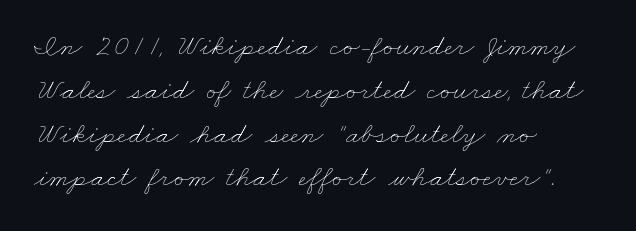
The image shows 30 px thin, wide type; set left-aligned, normal line spacing (1.46x), normal letter spacing, not underlined; low stroke contrast and a small x-height.
